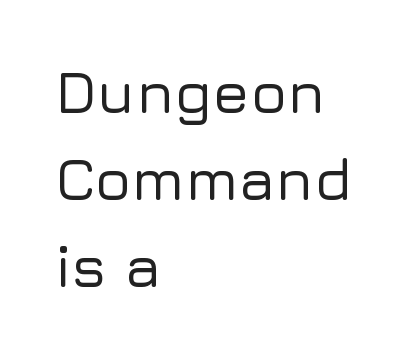
{"serif": "no", "italic": "no", "width": "normal", "stroke_contrast": "low", "x_height": "medium", "monospaced": "no", "underline": "no", "align": "left", "line_spacing": "normal", "line_spacing_ratio": 1.45, "letter_spacing": "normal", "letter_spacing_em": 0.0, "glyph_px": 60}
